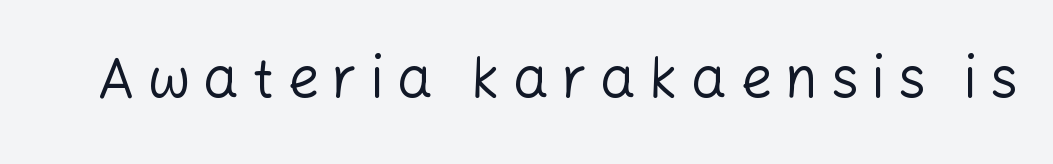
{"serif": "no", "italic": "no", "bold": "no", "weight": "regular", "width": "normal", "stroke_contrast": "low", "x_height": "medium", "monospaced": "no", "underline": "no", "letter_spacing": "wide", "letter_spacing_em": 0.23, "glyph_px": 56}
